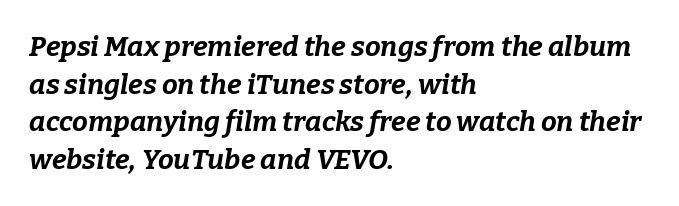
Slanted lettering throughout. The glyphs are unaccompanied by any horizontal stroke below them. Students, this is bold: see how much ink each stroke carries. Here the glyphs are tracked normally, forming tight word shapes. The leading is moderate, giving the passage an even texture. Which margin do the lines hug? The left one — the right edge is uneven.
